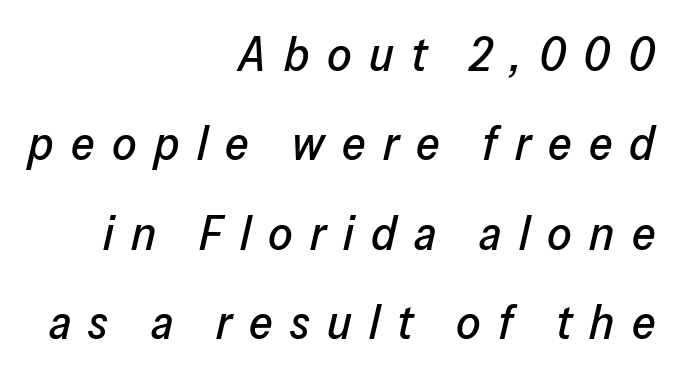
Only glyphs here, with clear space below each row. Glyph-to-glyph distance is far greater than everyday printed text. Each line ends at the same right margin while the left side varies. The text carries the slant typical of an italic or oblique font. The rendering uses natural spacing where letterforms have individual widths.
